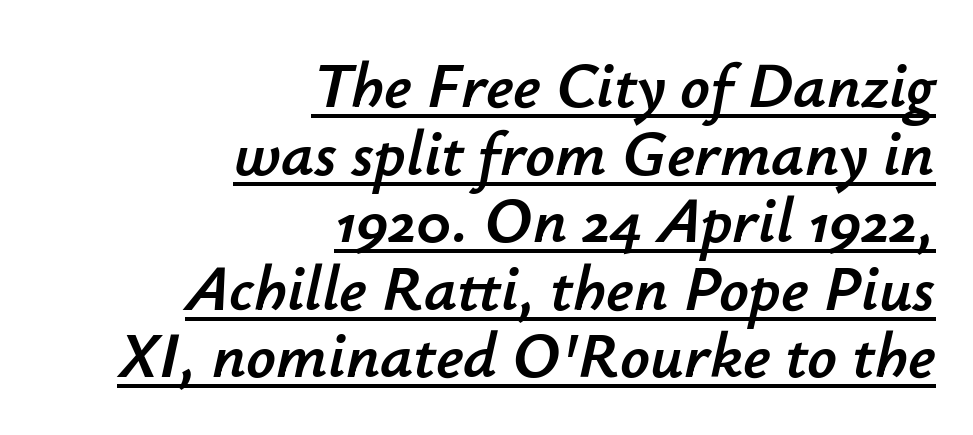
{"italic": "yes", "lean": "right", "slant_degrees": 12, "width": "normal", "stroke_contrast": "low", "x_height": "small", "monospaced": "no", "underline": "yes", "align": "right", "line_spacing": "tight", "line_spacing_ratio": 1.04, "letter_spacing": "normal", "letter_spacing_em": 0.0, "glyph_px": 65}
